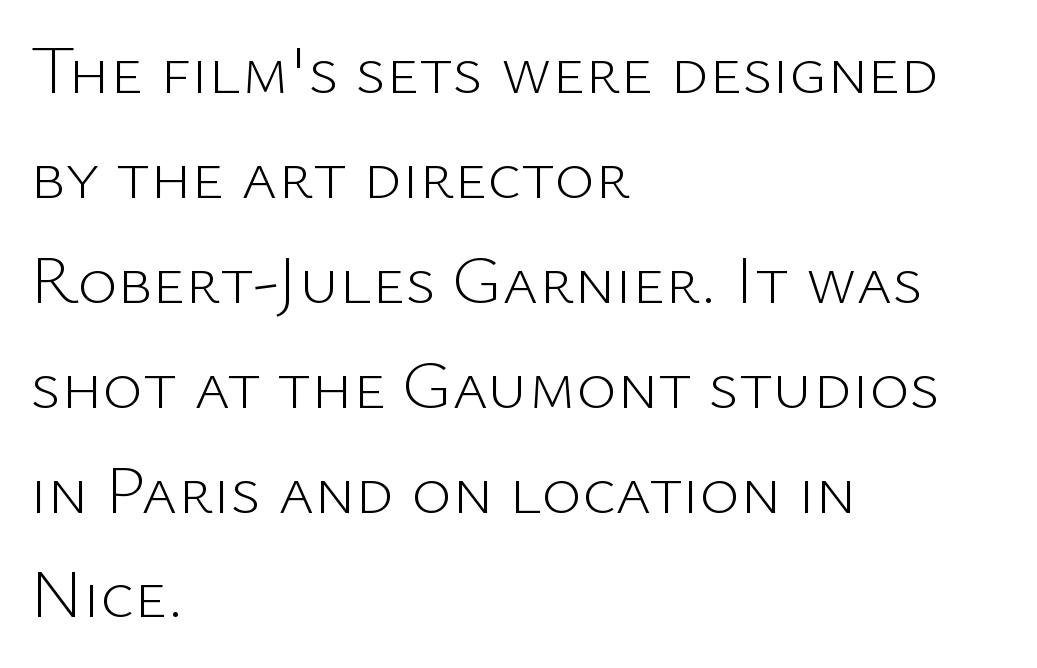
The image shows 69 px light sans-serif type, upright; set left-aligned, normal line spacing (1.52x), normal letter spacing, not underlined; low stroke contrast and a medium x-height.
